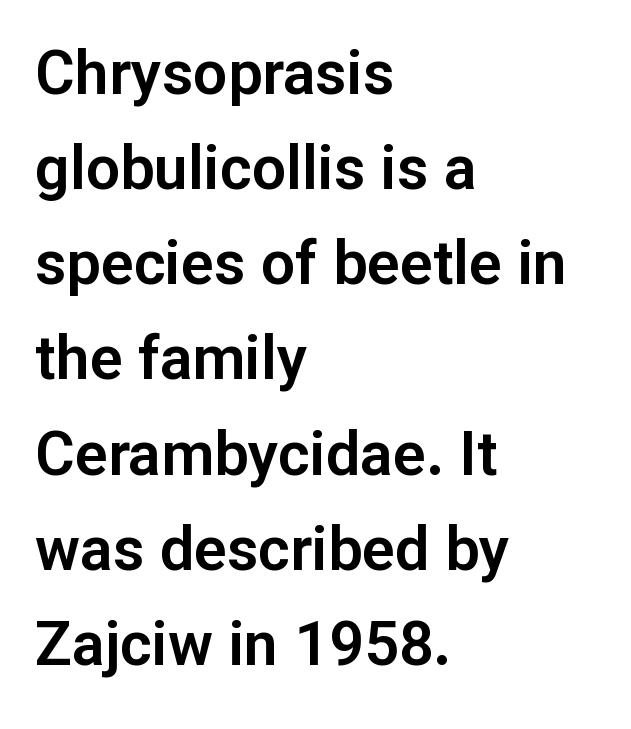
Q: Is the text italic (slanted)? A: No, it is upright.
Q: Is the typeface a serif or a sans-serif typeface? A: Sans-serif.
Q: Is the text underlined? A: No.
Q: How is the paragraph aligned? A: Left-aligned.
Q: Is the spacing between letters normal or unusually wide? A: Normal.
Q: Is the spacing between lines tight, normal or loose? A: Normal.
Q: Width (condensed, normal, or wide)? A: Normal.
Q: Stroke contrast? A: Low.
Q: x-height? A: Medium.
Q: Monospaced? A: No.
